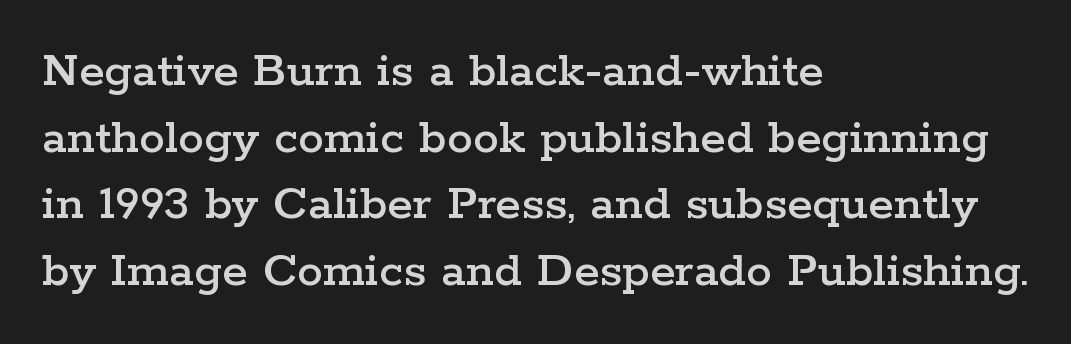
The image shows 52 px wide serif type, upright; set left-aligned, normal line spacing (1.28x), normal letter spacing, not underlined; low stroke contrast and a medium x-height.
